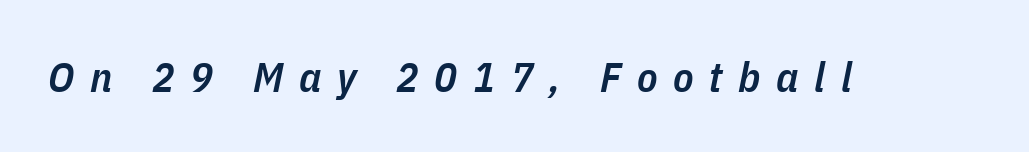
Substantial extra tracking has been applied to these lines. Notice how the stems are inclined rather than vertical — that's the hallmark of italics. The area under the type is left untouched. The passage shown is typed in a proportional face where columns would drift.
